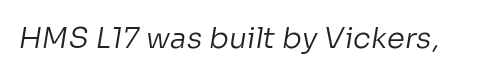
Q: Is the text bold? A: No.
Q: Is the typeface a serif or a sans-serif typeface? A: Sans-serif.
Q: Is the text underlined? A: No.
Q: Is the spacing between letters normal or unusually wide? A: Normal.
Q: Width (condensed, normal, or wide)? A: Normal.
Q: Stroke contrast? A: Low.
Q: x-height? A: Medium.
Q: Monospaced? A: No.
